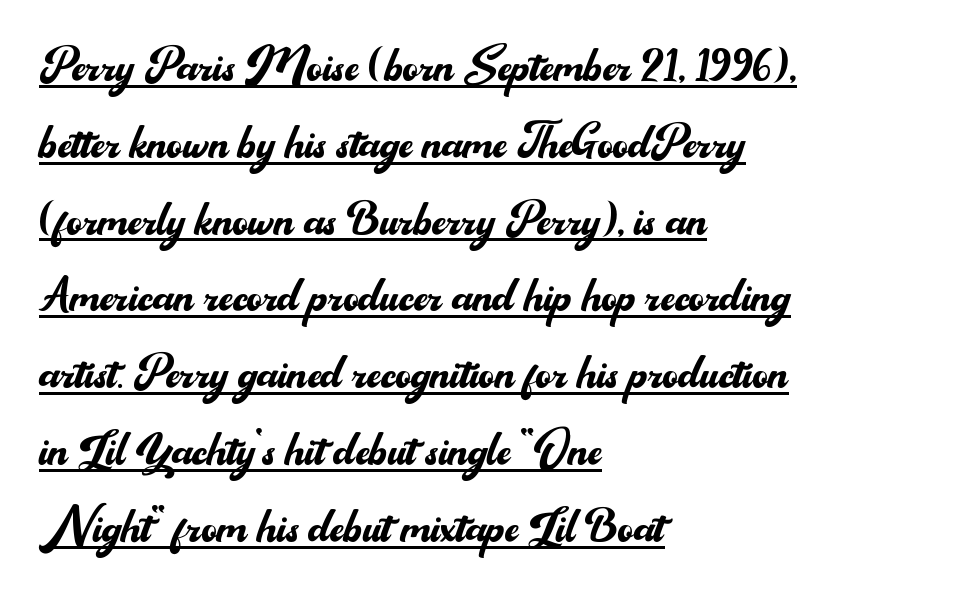
Q: Is the text bold? A: No.
Q: Is the text italic (slanted)? A: Yes.
Q: Is the typeface a serif or a sans-serif typeface? A: Sans-serif.
Q: Is the text underlined? A: Yes.
Q: How is the paragraph aligned? A: Left-aligned.
Q: Is the spacing between letters normal or unusually wide? A: Normal.
Q: Is the spacing between lines tight, normal or loose? A: Normal.
Q: Width (condensed, normal, or wide)? A: Normal.
Q: Stroke contrast? A: Medium.
Q: x-height? A: Small.
Q: Monospaced? A: No.
